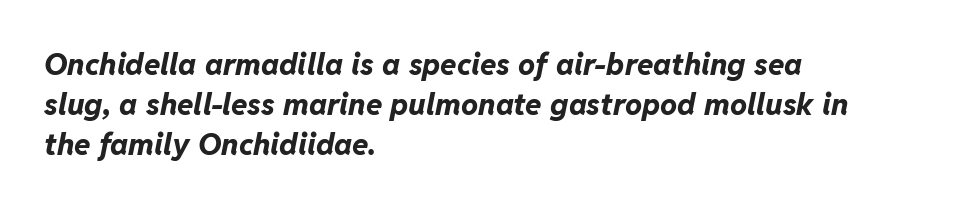
The image shows 30 px bold type, italic (leaning right); set left-aligned, normal line spacing (1.34x), normal letter spacing, not underlined; low stroke contrast and a medium x-height.
